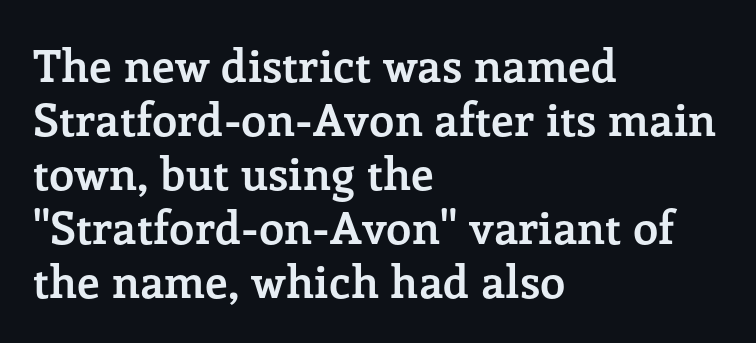
Tall strokes in this sample are plumb rather than angled. Compared with typical body copy, the letter spacing here is the same. Typographic density is high because the face is bold. Do the characters align in a grid? No, the font is proportional. Unmarked baselines from the first word to the last.
